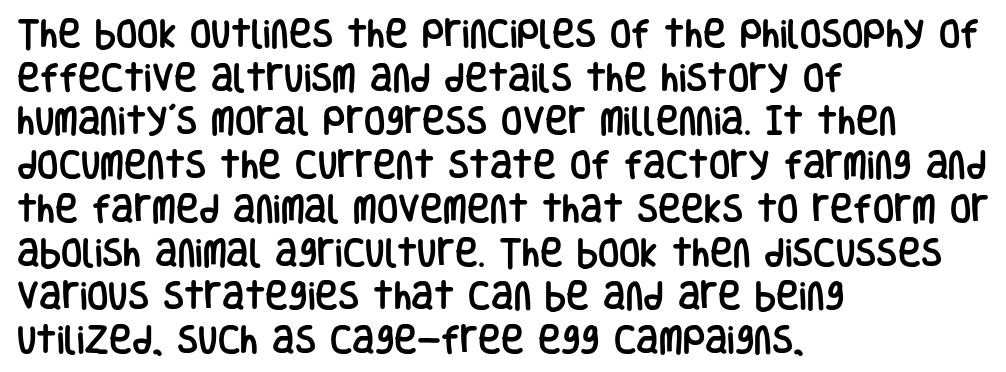
{"serif": "no", "italic": "no", "width": "condensed", "stroke_contrast": "low", "x_height": "large", "monospaced": "no", "underline": "no", "align": "left", "line_spacing": "normal", "line_spacing_ratio": 1.41, "letter_spacing": "normal", "letter_spacing_em": 0.0, "glyph_px": 31}
